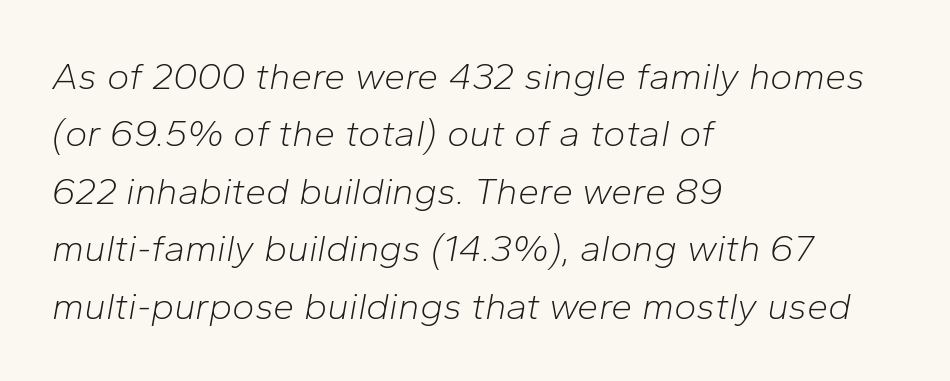
The image shows 38 px light type, italic (leaning right); set left-aligned, normal line spacing (1.51x), normal letter spacing, not underlined; low stroke contrast and a medium x-height.
